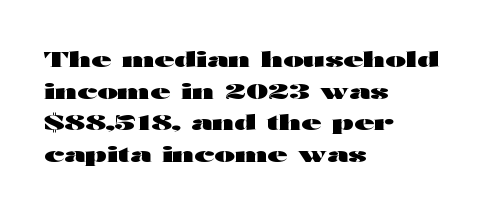
{"italic": "no", "bold": "yes", "underline": "no", "align": "left", "line_spacing": "normal", "line_spacing_ratio": 1.44, "letter_spacing": "normal", "letter_spacing_em": 0.0, "glyph_px": 22}
